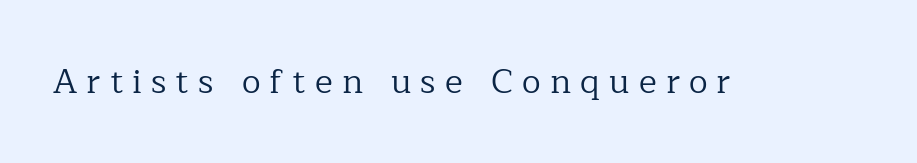
{"serif": "yes", "italic": "no", "bold": "no", "weight": "regular", "width": "normal", "stroke_contrast": "low", "x_height": "medium", "monospaced": "no", "underline": "no", "letter_spacing": "wide", "letter_spacing_em": 0.27, "glyph_px": 34}
